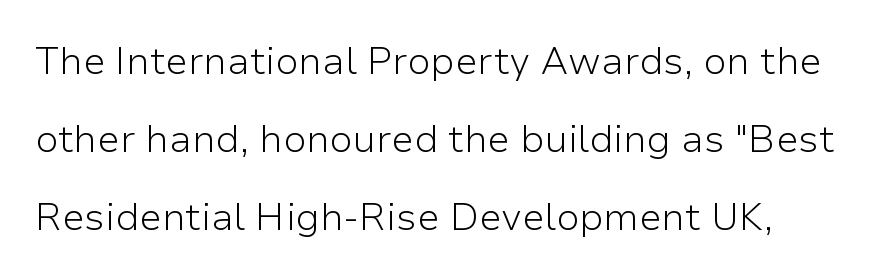
{"serif": "no", "italic": "no", "bold": "no", "weight": "light", "width": "normal", "stroke_contrast": "low", "x_height": "medium", "monospaced": "no", "underline": "no", "line_spacing": "loose", "line_spacing_ratio": 2.05, "letter_spacing": "normal", "letter_spacing_em": 0.0, "glyph_px": 38}
